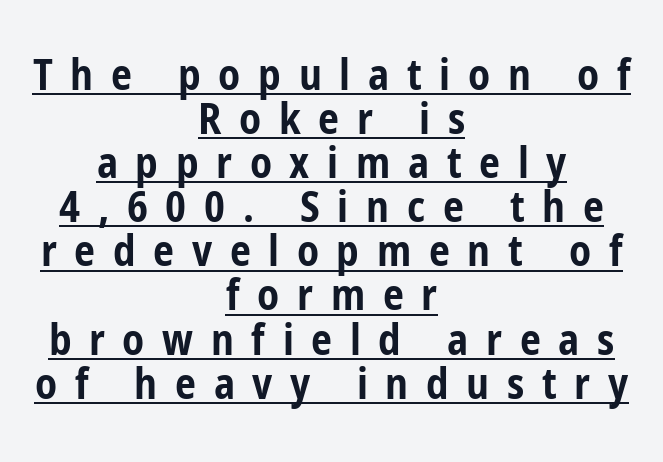
{"serif": "no", "italic": "no", "bold": "yes", "weight": "bold", "width": "condensed", "stroke_contrast": "low", "x_height": "medium", "monospaced": "no", "underline": "yes", "align": "center", "line_spacing": "tight", "line_spacing_ratio": 1.05, "letter_spacing": "wide", "letter_spacing_em": 0.42, "glyph_px": 42}
